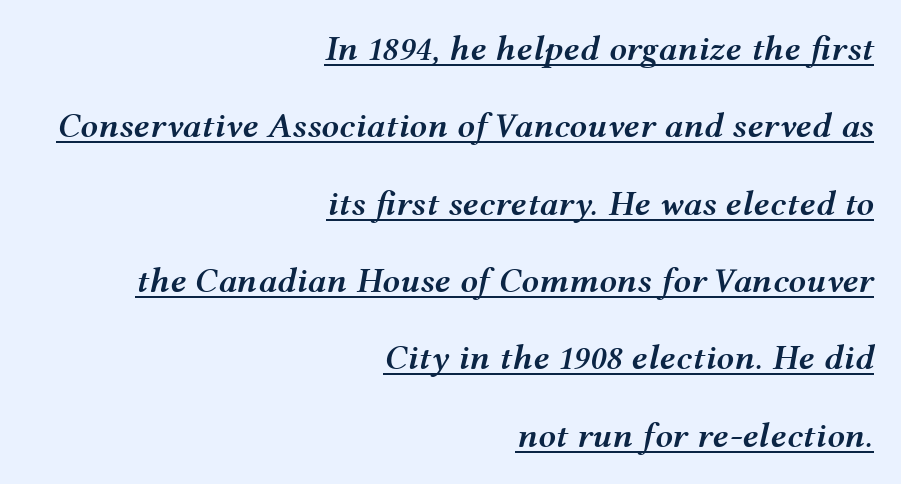
Q: Is the text bold? A: Semi-bold.
Q: Is the text italic (slanted)? A: Yes, it leans right by about 12 degrees.
Q: Is the text underlined? A: Yes.
Q: How is the paragraph aligned? A: Right-aligned.
Q: Is the spacing between letters normal or unusually wide? A: Normal.
Q: Is the spacing between lines tight, normal or loose? A: Loose.
Q: Width (condensed, normal, or wide)? A: Wide.
Q: Stroke contrast? A: Medium.
Q: x-height? A: Medium.
Q: Monospaced? A: No.
